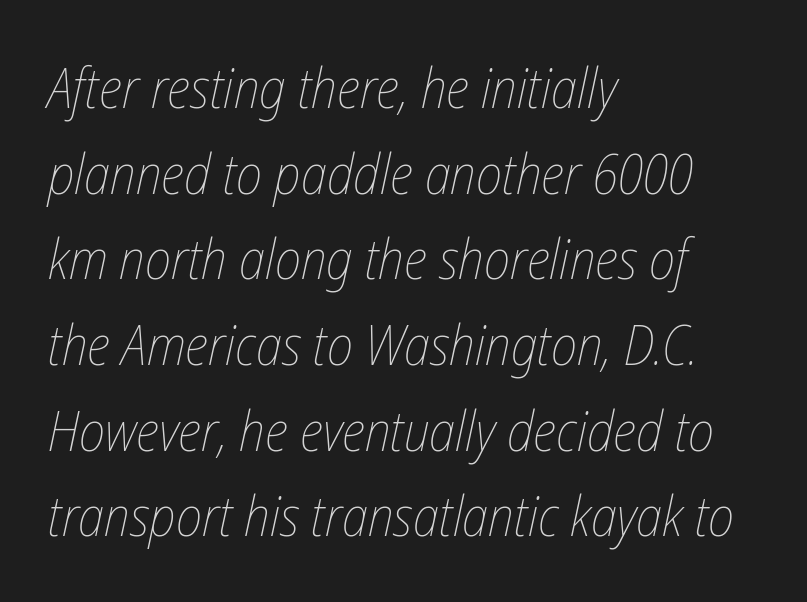
{"italic": "yes", "lean": "right", "slant_degrees": 12, "bold": "no", "weight": "thin", "width": "condensed", "stroke_contrast": "low", "x_height": "medium", "monospaced": "no", "underline": "no", "align": "left", "line_spacing": "normal", "line_spacing_ratio": 1.53, "letter_spacing": "normal", "letter_spacing_em": 0.0, "glyph_px": 56}
